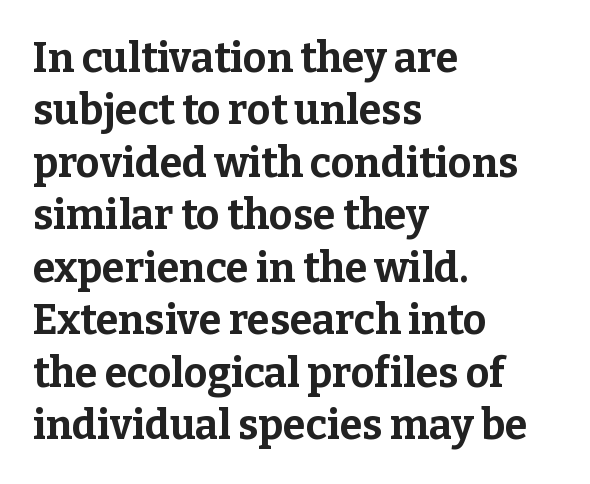
The image shows 41 px bold serif type, upright; set left-aligned, normal line spacing (1.28x), normal letter spacing, not underlined; low stroke contrast and a medium x-height.
